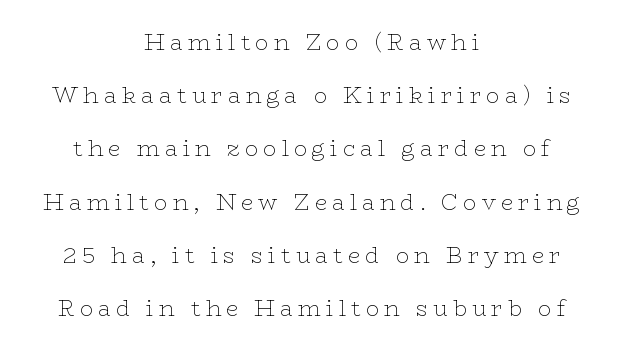
Q: Is the text bold? A: No.
Q: Is the text italic (slanted)? A: No, it is upright.
Q: Is the text underlined? A: No.
Q: How is the paragraph aligned? A: Centered.
Q: Is the spacing between letters normal or unusually wide? A: Unusually wide.
Q: Is the spacing between lines tight, normal or loose? A: Loose.
